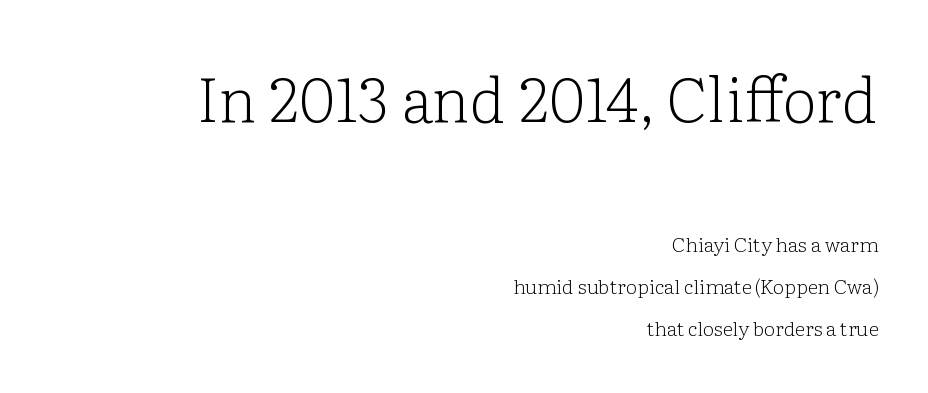
{"serif": "yes", "italic": "no", "bold": "no", "weight": "light", "width": "normal", "stroke_contrast": "low", "x_height": "medium", "monospaced": "no", "underline": "no", "align": "right", "line_spacing": "loose", "line_spacing_ratio": 2.11, "letter_spacing": "normal", "letter_spacing_em": 0.0, "larger_block": "first", "size_ratio": 3.05, "glyph_px": 61}
